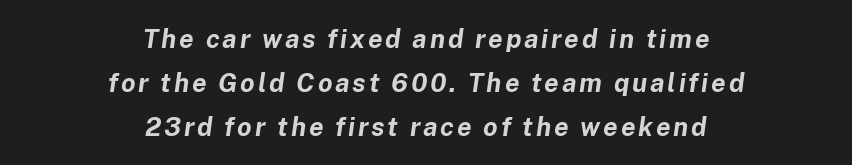
{"italic": "yes", "lean": "right", "slant_degrees": 8, "bold": "yes", "underline": "no", "align": "center", "line_spacing": "normal", "line_spacing_ratio": 1.69, "glyph_px": 26}
